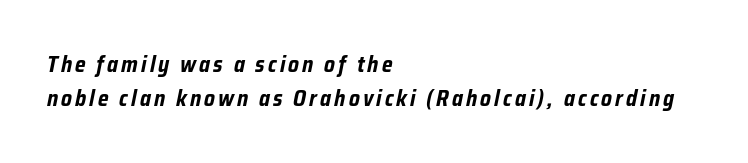
The space directly below the letters is spotless. Posture: slanted. The rows are spaced the way most documents space them. Heavy, bold letterforms.
